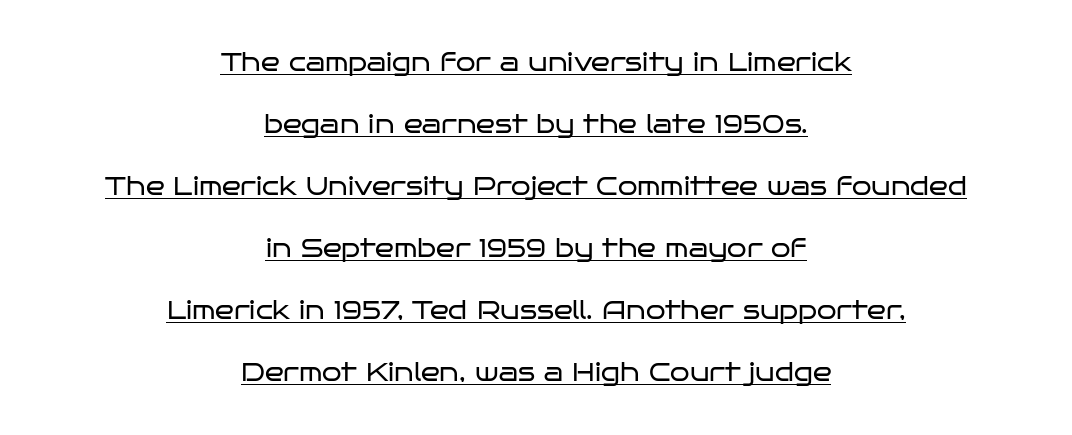
Underlined type. The letters sit at their default tracking, neither squeezed nor spread. A typesetter would call this leading open, well beyond the default. Think standard paragraph weight, or any step lighter than that. The text block is weighted toward neither margin, spreading evenly from the middle. Rendered with straight, roman letterforms.
